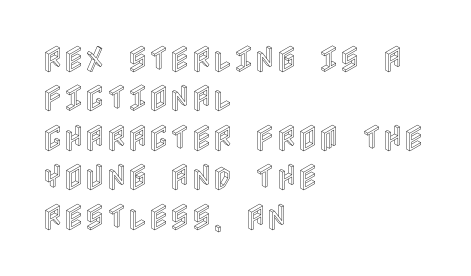
{"italic": "no", "width": "condensed", "x_height": "large", "underline": "no", "align": "left", "line_spacing": "normal", "line_spacing_ratio": 1.36, "letter_spacing": "normal", "letter_spacing_em": 0.0, "glyph_px": 29}
